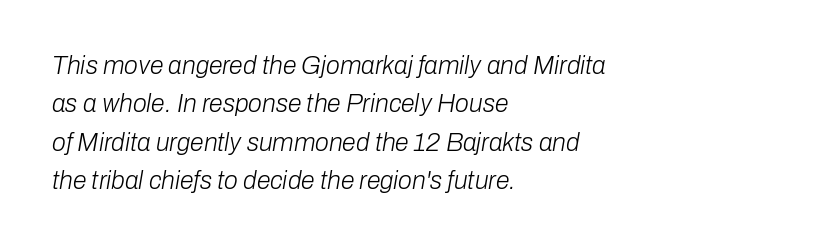
{"italic": "yes", "lean": "right", "slant_degrees": 10, "bold": "no", "underline": "no", "align": "left", "line_spacing": "normal", "line_spacing_ratio": 1.54, "letter_spacing": "normal", "letter_spacing_em": 0.0, "glyph_px": 25}
